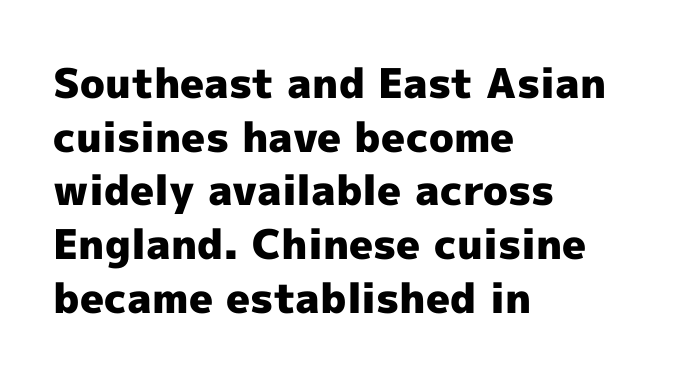
{"serif": "no", "italic": "no", "bold": "yes", "weight": "heavy", "width": "normal", "x_height": "medium", "monospaced": "no", "underline": "no", "align": "left", "line_spacing": "normal", "line_spacing_ratio": 1.31, "letter_spacing": "normal", "letter_spacing_em": 0.0, "glyph_px": 41}
